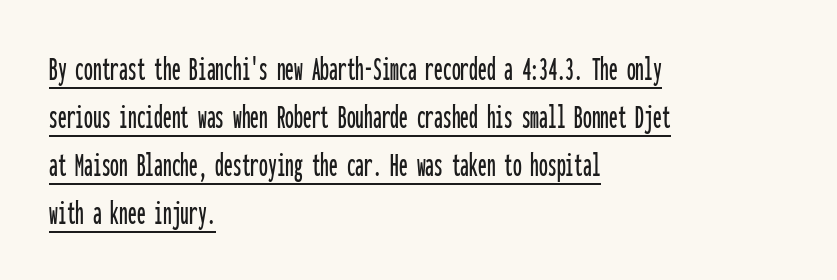
Serifs: no, the terminals of the letterforms are clean. A typesetter would mark this as roman, not italic. The passage shown is underscored from start to finish. These lines keep a tight, regular rhythm from letter to letter. The block of text has a typical density, with ordinary space between rows.
